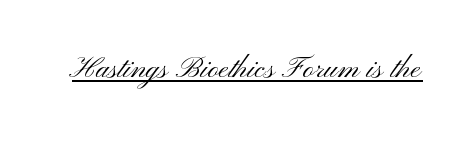
Q: Is the text bold? A: No.
Q: Is the text italic (slanted)? A: Yes.
Q: Is the typeface a serif or a sans-serif typeface? A: Sans-serif.
Q: Is the text underlined? A: Yes.
Q: Is the spacing between letters normal or unusually wide? A: Normal.
Q: Width (condensed, normal, or wide)? A: Wide.
Q: Stroke contrast? A: Medium.
Q: x-height? A: Small.
Q: Monospaced? A: No.
